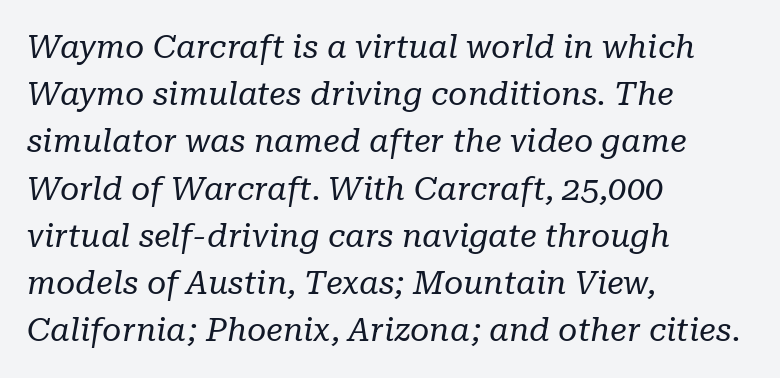
The image shows 33 px regular-weight serif type, italic (leaning right); set left-aligned, normal line spacing (1.43x), normal letter spacing, not underlined; low stroke contrast and a medium x-height.
